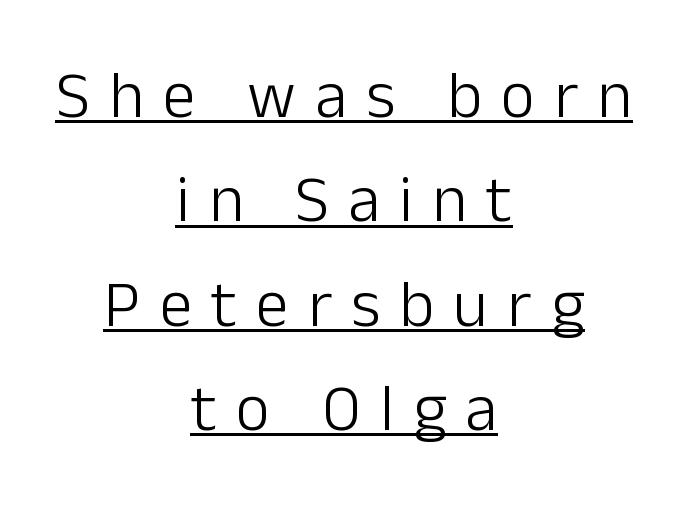
Q: Is the text bold? A: No.
Q: Is the text italic (slanted)? A: No, it is upright.
Q: Is the typeface a serif or a sans-serif typeface? A: Sans-serif.
Q: Is the text underlined? A: Yes.
Q: How is the paragraph aligned? A: Centered.
Q: Is the spacing between letters normal or unusually wide? A: Unusually wide.
Q: Is the spacing between lines tight, normal or loose? A: Normal.
Q: Width (condensed, normal, or wide)? A: Normal.
Q: Stroke contrast? A: Low.
Q: x-height? A: Medium.
Q: Monospaced? A: No.
